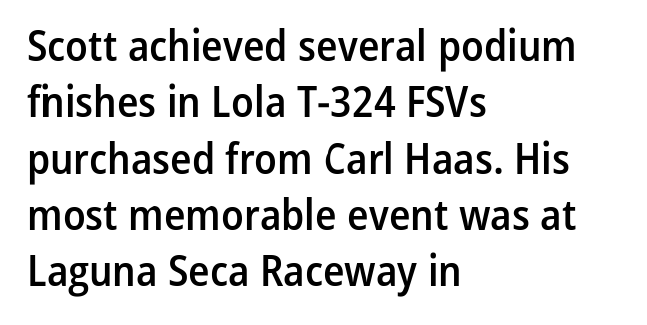
The image shows 44 px semibold, condensed sans-serif type, upright; set left-aligned, normal line spacing (1.28x), normal letter spacing, not underlined; low stroke contrast and a medium x-height.
